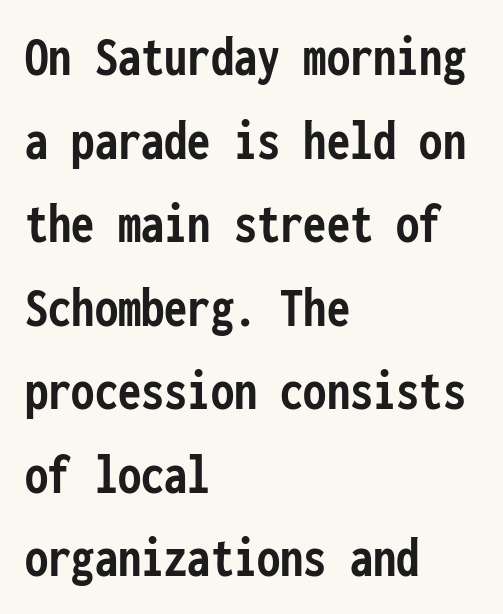
Q: Is the text bold? A: Yes.
Q: Is the text italic (slanted)? A: No, it is upright.
Q: Is the typeface a serif or a sans-serif typeface? A: Sans-serif.
Q: Is the text underlined? A: No.
Q: How is the paragraph aligned? A: Left-aligned.
Q: Is the spacing between letters normal or unusually wide? A: Normal.
Q: Is the spacing between lines tight, normal or loose? A: Normal.
Q: Width (condensed, normal, or wide)? A: Condensed.
Q: Stroke contrast? A: Low.
Q: x-height? A: Medium.
Q: Monospaced? A: Yes.
